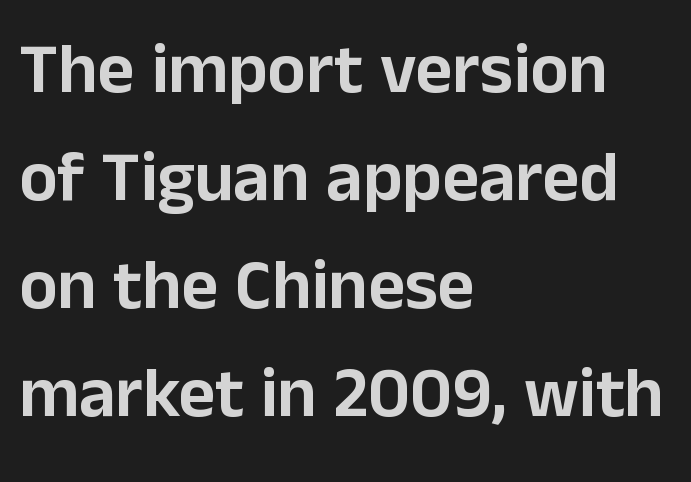
{"serif": "no", "italic": "no", "width": "normal", "stroke_contrast": "low", "x_height": "medium", "monospaced": "no", "underline": "no", "align": "left", "line_spacing": "normal", "line_spacing_ratio": 1.52, "letter_spacing": "normal", "letter_spacing_em": 0.0, "glyph_px": 71}
